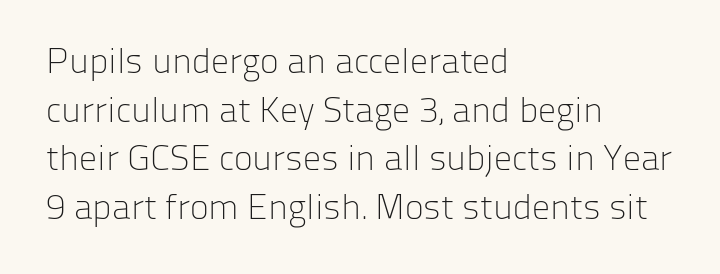
Each new line begins a customary step beneath the previous one. Character widths vary here, with narrow letters taking less room than wide ones. Glyph-to-glyph distance matches everyday printed text. The rendering anchors every line to the left-hand side.
